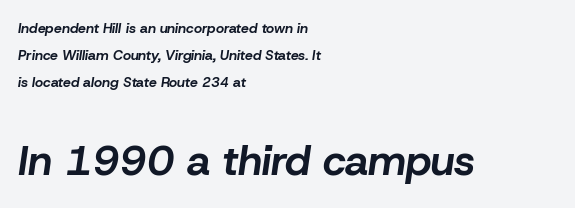
Q: Is the text bold? A: Yes.
Q: Is the text italic (slanted)? A: Yes, it leans right by about 8 degrees.
Q: Is the text underlined? A: No.
Q: How is the paragraph aligned? A: Left-aligned.
Q: Is the spacing between letters normal or unusually wide? A: Normal.
Q: Is the spacing between lines tight, normal or loose? A: Loose.
Q: Which block of text is set in a larger size, the first (top) or the second (bottom)? A: The second (bottom) one.
Q: Width (condensed, normal, or wide)? A: Normal.
Q: Stroke contrast? A: Low.
Q: x-height? A: Medium.
Q: Monospaced? A: No.
